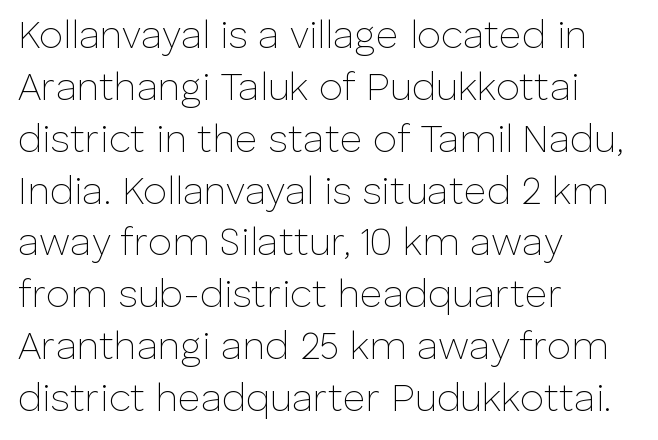
Q: Is the text bold? A: No.
Q: Is the text italic (slanted)? A: No, it is upright.
Q: Is the typeface a serif or a sans-serif typeface? A: Sans-serif.
Q: Is the text underlined? A: No.
Q: How is the paragraph aligned? A: Left-aligned.
Q: Is the spacing between letters normal or unusually wide? A: Normal.
Q: Is the spacing between lines tight, normal or loose? A: Normal.
Q: Width (condensed, normal, or wide)? A: Normal.
Q: Stroke contrast? A: Low.
Q: x-height? A: Medium.
Q: Monospaced? A: No.
